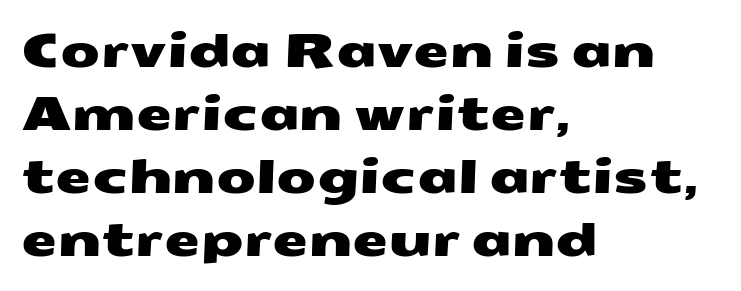
The image shows 46 px wide sans-serif type; set left-aligned, normal line spacing (1.37x), normal letter spacing, not underlined; medium stroke contrast and a medium x-height.
